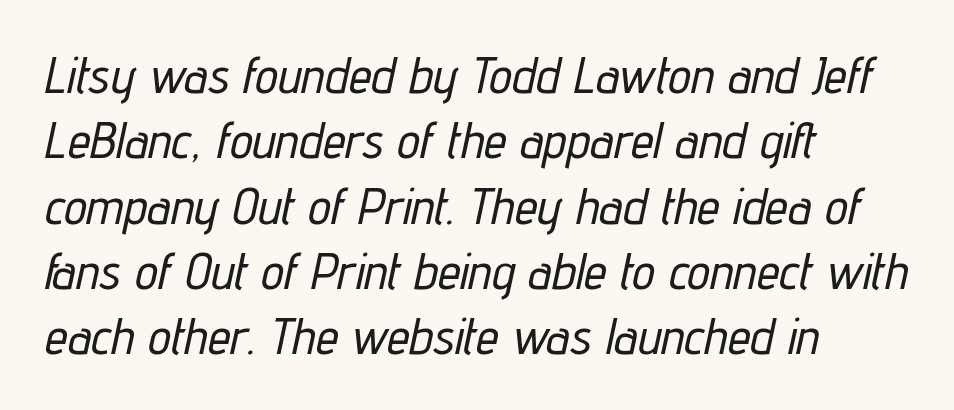
The image shows 51 px condensed type, italic (leaning right); set left-aligned, normal line spacing (1.28x), normal letter spacing, not underlined; low stroke contrast and a medium x-height.
